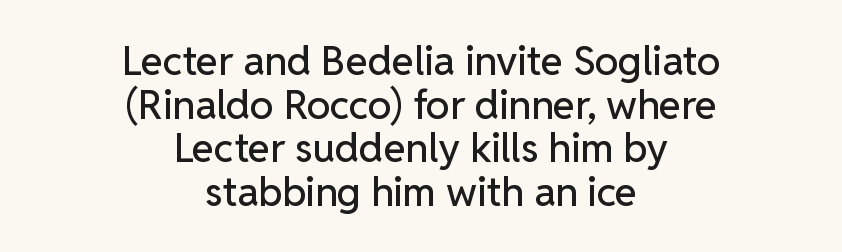
Q: Is the text italic (slanted)? A: No, it is upright.
Q: Is the typeface a serif or a sans-serif typeface? A: Sans-serif.
Q: Is the text underlined? A: No.
Q: How is the paragraph aligned? A: Centered.
Q: Is the spacing between letters normal or unusually wide? A: Normal.
Q: Is the spacing between lines tight, normal or loose? A: Tight.
Q: Width (condensed, normal, or wide)? A: Normal.
Q: Stroke contrast? A: Low.
Q: x-height? A: Medium.
Q: Monospaced? A: No.
